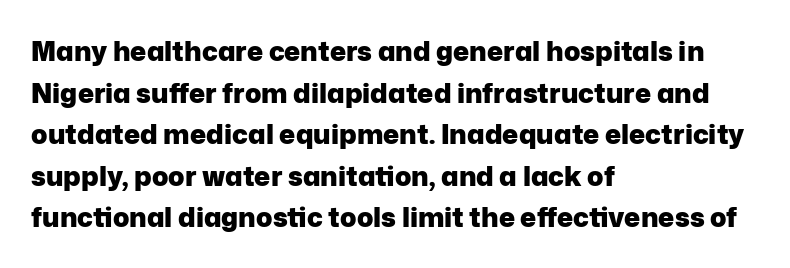
This sample keeps an unexceptional amount of space between lines. Which margin do the lines hug? The left one — the right edge is uneven. The specimen omits any rule beneath the text block's lines. Students, note that the glyphs here touch the page at normal intervals. This is heavy type, rendered in bold.
